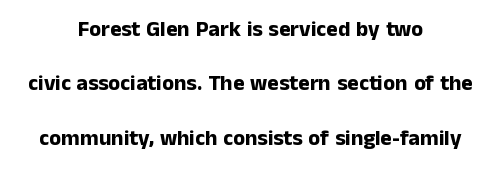
The image shows 22 px bold type, upright; set centered, loose line spacing (2.47x), normal letter spacing, not underlined.
